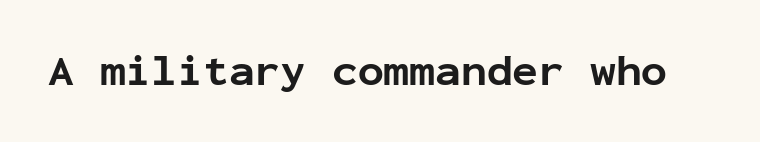
The image shows 43 px bold sans-serif type, upright, monospaced; set normal letter spacing, not underlined; low stroke contrast and a medium x-height.
